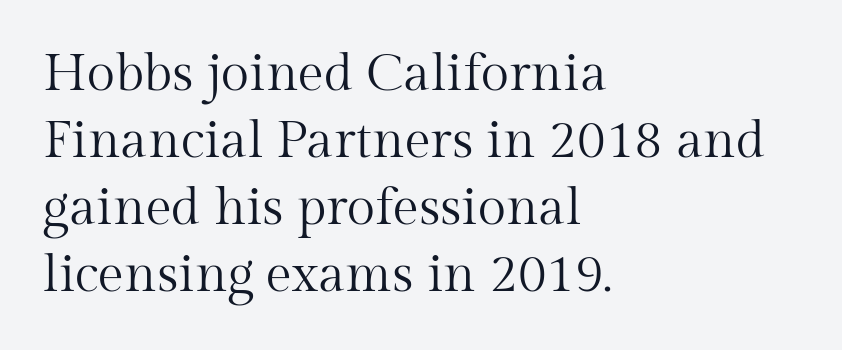
The image shows 52 px regular-weight serif type, upright; set left-aligned, normal line spacing (1.29x), normal letter spacing, not underlined; medium stroke contrast and a medium x-height.
